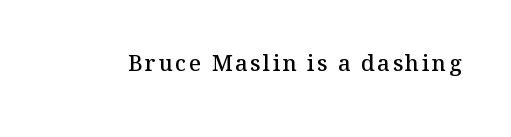
Ascenders rise straight up at ninety degrees. The specimen omits any rule beneath the text block's lines. Caption: semibold face, moderately heavy strokes.
